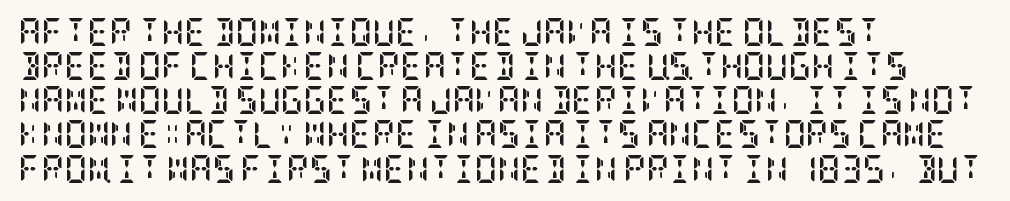
Look at the tracking — it's just the regular setting, nothing added. Quick note: underline off. The passage shown is typeset with a serif family. The font is running at its bold setting. Where is the straight margin? On the left. This is roman type, the default non-slanted kind.
